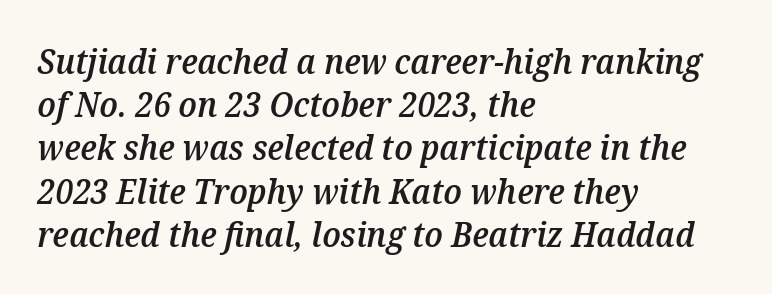
Varying glyph widths throughout — classic text-font behaviour. Moderately thickened strokes mark this as semibold type. The tracking reads as untouched default to a designer's eye. Italic? Definitely — the glyphs are oblique. The space directly below the letters is spotless. Is the block centered? No — it sits flush against the left margin.
